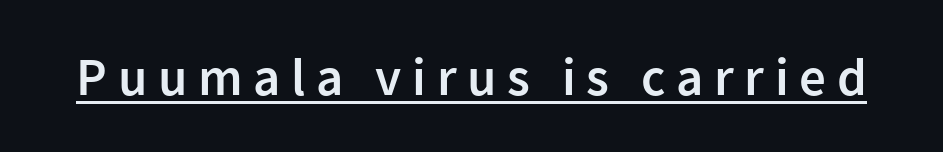
{"serif": "no", "italic": "no", "bold": "semi", "weight": "semibold", "width": "normal", "stroke_contrast": "low", "x_height": "medium", "monospaced": "no", "underline": "yes", "letter_spacing": "wide", "letter_spacing_em": 0.2, "glyph_px": 53}
